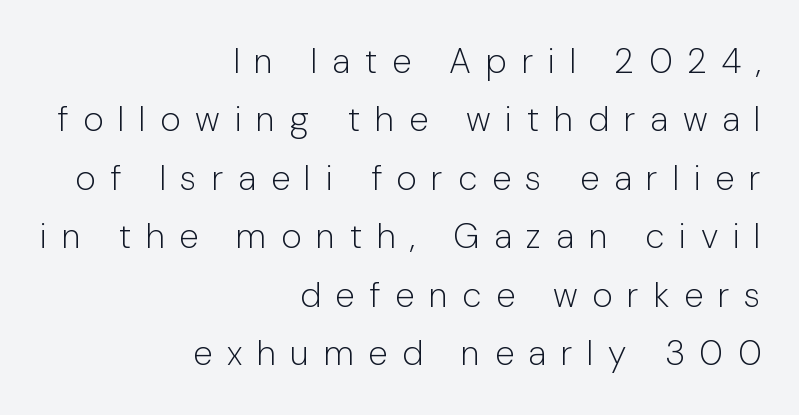
Q: Is the text bold? A: No.
Q: Is the text italic (slanted)? A: No, it is upright.
Q: Is the typeface a serif or a sans-serif typeface? A: Sans-serif.
Q: Is the text underlined? A: No.
Q: How is the paragraph aligned? A: Right-aligned.
Q: Is the spacing between letters normal or unusually wide? A: Unusually wide.
Q: Is the spacing between lines tight, normal or loose? A: Normal.
Q: Width (condensed, normal, or wide)? A: Normal.
Q: Stroke contrast? A: Low.
Q: x-height? A: Medium.
Q: Monospaced? A: No.
